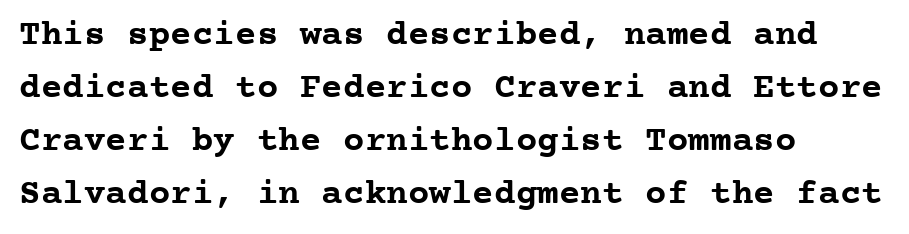
The image shows 36 px semibold serif type, upright, monospaced; set left-aligned, normal line spacing (1.47x), normal letter spacing, not underlined; low stroke contrast and a medium x-height.
